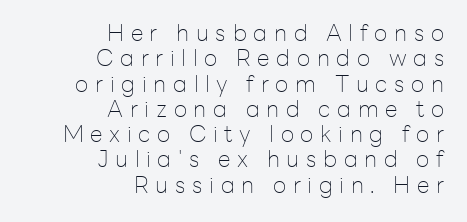
Vertical spacing — tight. Stroke mass is kept to a normal reading level or below. In terms of letterspacing, this is a distinctly airy, spread setting. Just letters on the line, the space beneath them empty. Tall strokes in this sample are plumb rather than angled.
